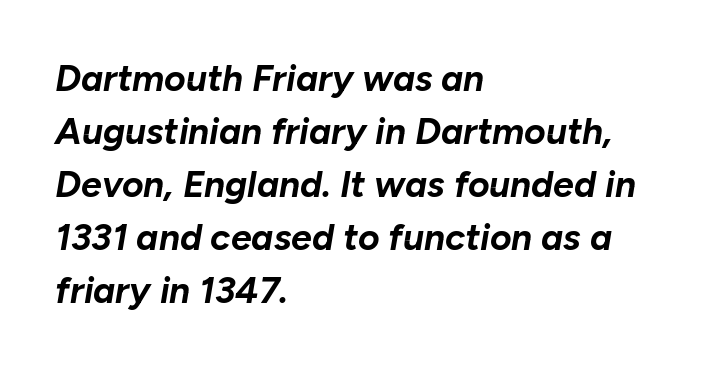
Q: Is the text bold? A: Yes.
Q: Is the text italic (slanted)? A: Yes, it leans right by about 10 degrees.
Q: Is the text underlined? A: No.
Q: How is the paragraph aligned? A: Left-aligned.
Q: Is the spacing between letters normal or unusually wide? A: Normal.
Q: Is the spacing between lines tight, normal or loose? A: Normal.
Q: Width (condensed, normal, or wide)? A: Normal.
Q: Stroke contrast? A: Low.
Q: x-height? A: Medium.
Q: Monospaced? A: No.
